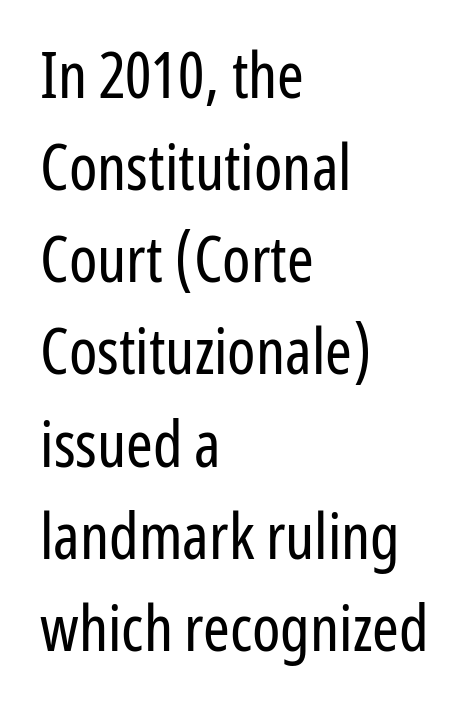
Q: Is the text bold? A: No.
Q: Is the text italic (slanted)? A: No, it is upright.
Q: Is the typeface a serif or a sans-serif typeface? A: Sans-serif.
Q: Is the text underlined? A: No.
Q: How is the paragraph aligned? A: Left-aligned.
Q: Is the spacing between letters normal or unusually wide? A: Normal.
Q: Is the spacing between lines tight, normal or loose? A: Normal.
Q: Width (condensed, normal, or wide)? A: Condensed.
Q: Stroke contrast? A: Low.
Q: x-height? A: Medium.
Q: Monospaced? A: No.
